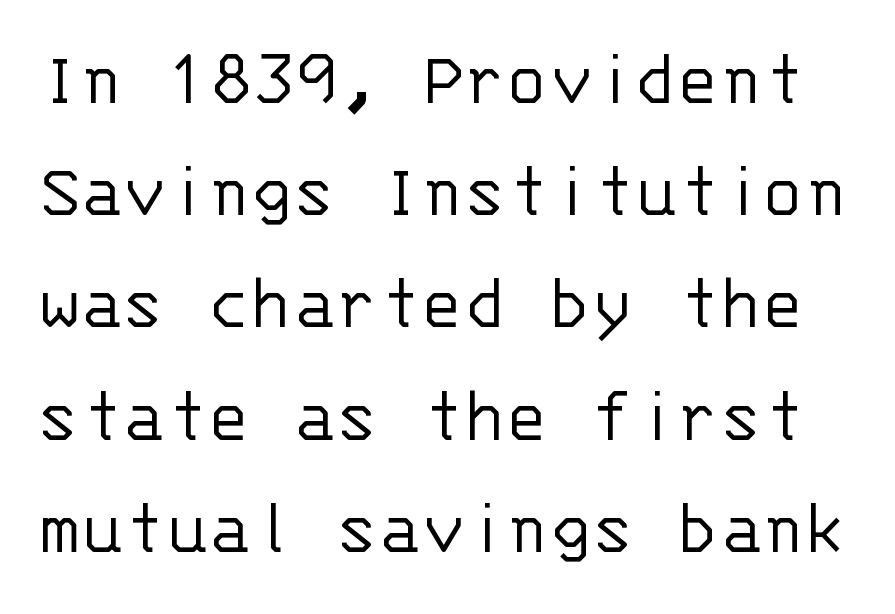
The image shows 79 px light sans-serif type, upright, monospaced; set normal line spacing (1.42x), normal letter spacing, not underlined; low stroke contrast and a large x-height.
